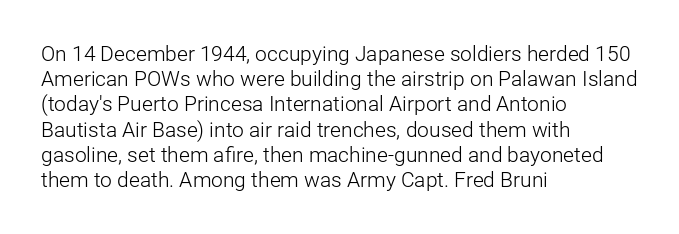
The letterforms sit shoulder to shoulder at normal distance. Typeset ragged right — the left edge is the straight one. The lettering holds an erect, upright posture throughout. Vertical stems look standard width or narrower in stroke. Beneath every word, the page is bare.
